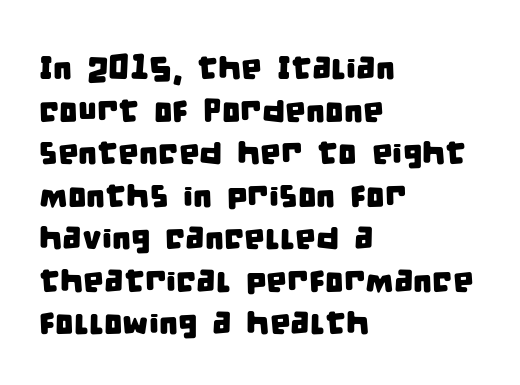
The image shows 33 px condensed sans-serif type; set left-aligned, normal line spacing (1.29x), normal letter spacing, not underlined; low stroke contrast and a large x-height.
